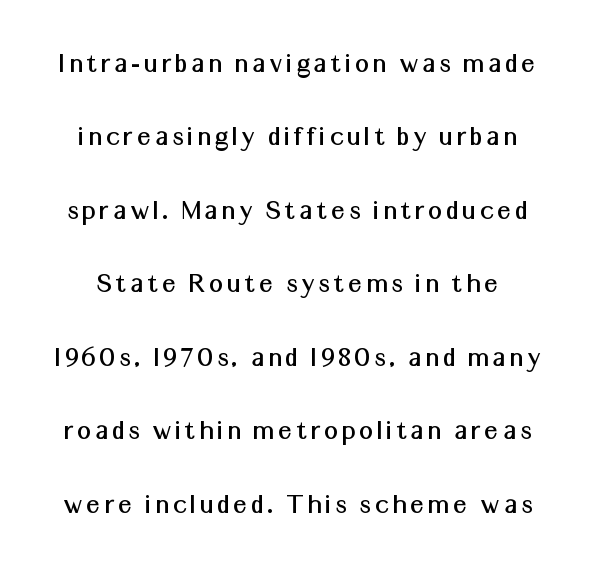
Lines of text with bare space underneath. This sample has the flowing, uneven cadence of proportional lettering. Tall strokes in this sample are plumb rather than angled. Each new line begins a long way beneath the previous one. A typesetter would label this face a sans.
